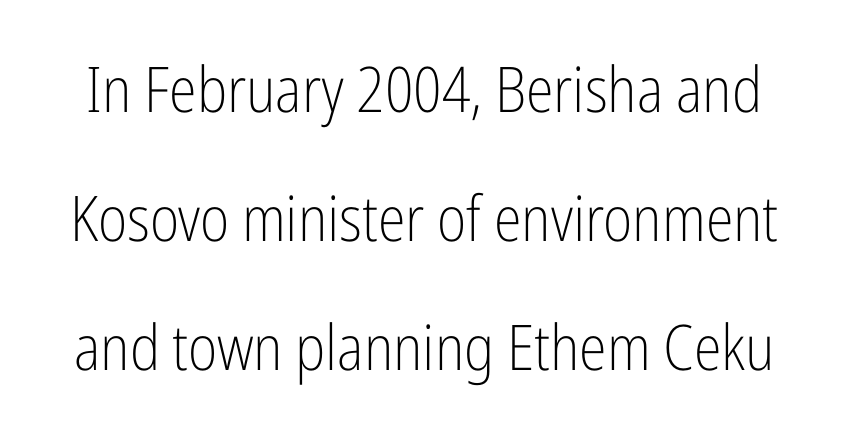
The weight would be labelled regular, book, light, or lighter still. Decoration check: the copy has no underline. The lettering holds an erect, upright posture throughout. The designer dialed line spacing up above the default. Inter-character spacing is left at the font's built-in metrics. These lines are rendered in a variable-pitch font.
